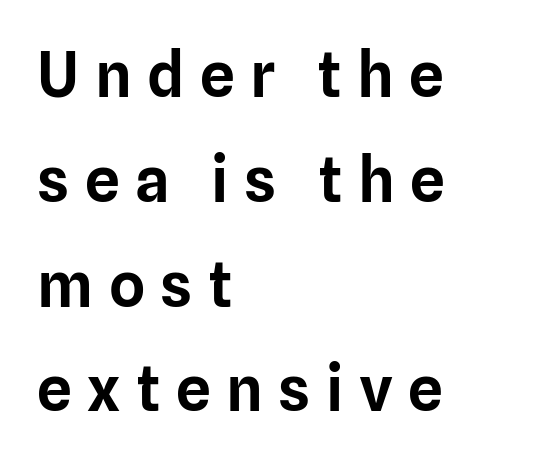
{"serif": "no", "italic": "no", "width": "normal", "stroke_contrast": "low", "x_height": "medium", "monospaced": "no", "underline": "no", "align": "left", "line_spacing": "normal", "line_spacing_ratio": 1.69, "letter_spacing": "wide", "letter_spacing_em": 0.25, "glyph_px": 62}
